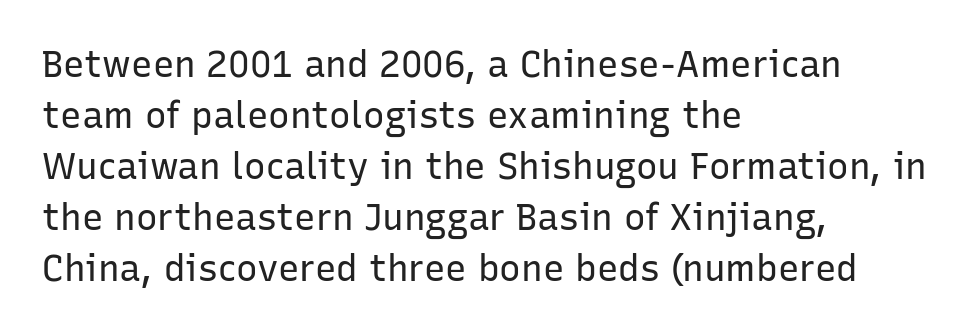
Q: Is the text bold? A: No.
Q: Is the text italic (slanted)? A: No, it is upright.
Q: Is the typeface a serif or a sans-serif typeface? A: Sans-serif.
Q: Is the text underlined? A: No.
Q: How is the paragraph aligned? A: Left-aligned.
Q: Is the spacing between letters normal or unusually wide? A: Normal.
Q: Is the spacing between lines tight, normal or loose? A: Normal.
Q: Width (condensed, normal, or wide)? A: Normal.
Q: Stroke contrast? A: Low.
Q: x-height? A: Medium.
Q: Monospaced? A: No.
